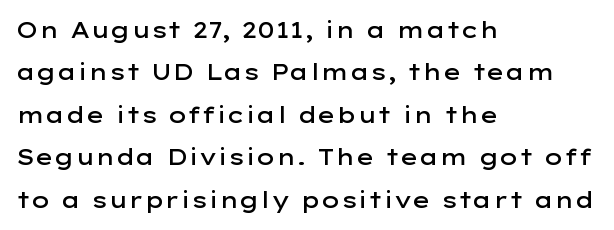
{"italic": "no", "bold": "semi", "underline": "no", "align": "left", "line_spacing": "loose", "line_spacing_ratio": 1.93, "letter_spacing": "normal", "letter_spacing_em": 0.0, "glyph_px": 22}
